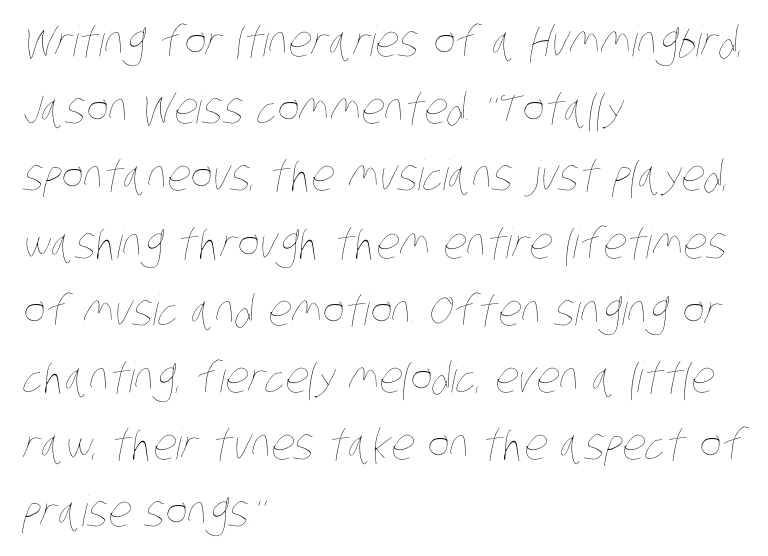
Is the block centered? No — it sits flush against the left margin. A typesetter would call this proportional, since set widths differ per character. The typesetting does not lean heavy: it is not bold. Nobody touched the tracking dial on this one. A bare baseline throughout the passage. Each new line begins a customary step beneath the previous one.
